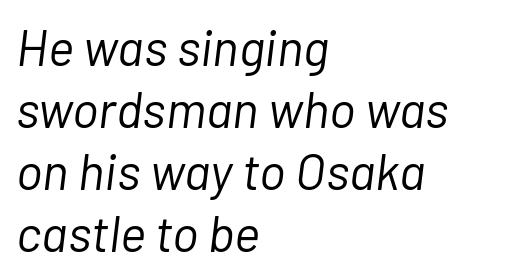
The image shows 50 px light type, italic (leaning right); set left-aligned, line spacing 1.24x, normal letter spacing, not underlined; low stroke contrast and a medium x-height.
